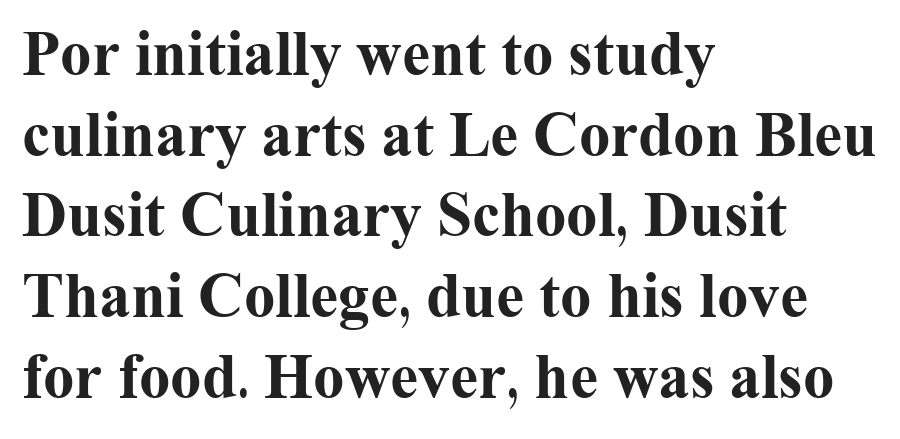
Q: Is the text bold? A: Yes.
Q: Is the text italic (slanted)? A: No, it is upright.
Q: Is the typeface a serif or a sans-serif typeface? A: Serif.
Q: Is the text underlined? A: No.
Q: How is the paragraph aligned? A: Left-aligned.
Q: Is the spacing between letters normal or unusually wide? A: Normal.
Q: Is the spacing between lines tight, normal or loose? A: Normal.
Q: Width (condensed, normal, or wide)? A: Normal.
Q: Stroke contrast? A: Medium.
Q: x-height? A: Medium.
Q: Monospaced? A: No.
